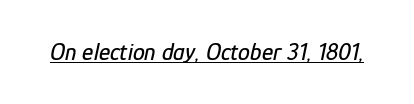
Q: Is the text italic (slanted)? A: Yes, it leans right by about 12 degrees.
Q: Is the text underlined? A: Yes.
Q: Is the spacing between letters normal or unusually wide? A: Normal.
